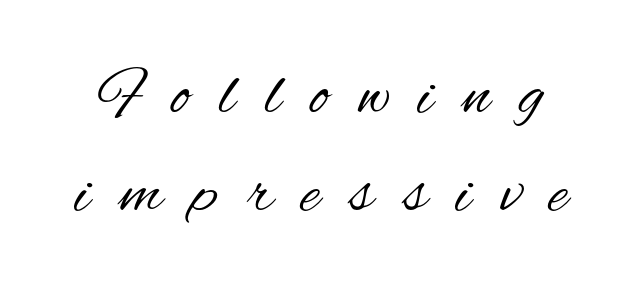
The image shows 67 px regular-weight, condensed sans-serif type; set normal line spacing (1.46x), unusually wide letter spacing (+0.44 em), not underlined; medium stroke contrast and a small x-height.
